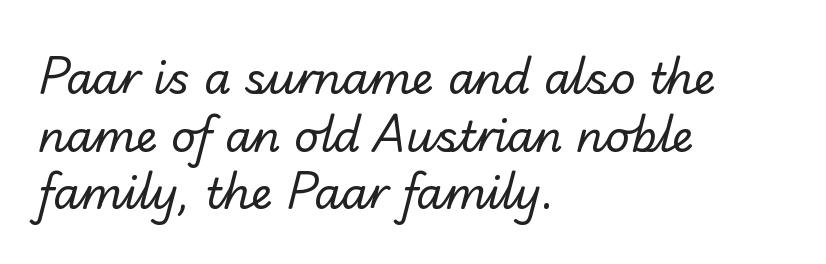
The image shows 43 px regular-weight sans-serif type; set left-aligned, normal line spacing (1.34x), normal letter spacing, not underlined; low stroke contrast and a small x-height.
